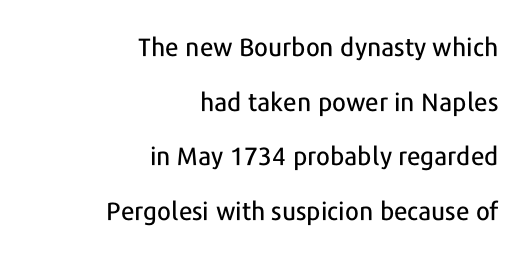
Q: Is the text italic (slanted)? A: No, it is upright.
Q: Is the text underlined? A: No.
Q: How is the paragraph aligned? A: Right-aligned.
Q: Is the spacing between letters normal or unusually wide? A: Normal.
Q: Is the spacing between lines tight, normal or loose? A: Loose.
